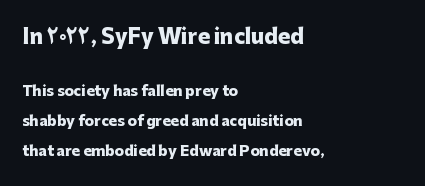
No italicization has been applied; the sample stays upright. Layout note: lines flush left. The words here are not underlined. Which chunk is bigger? The first one — the top block dwarfs the bottom.
